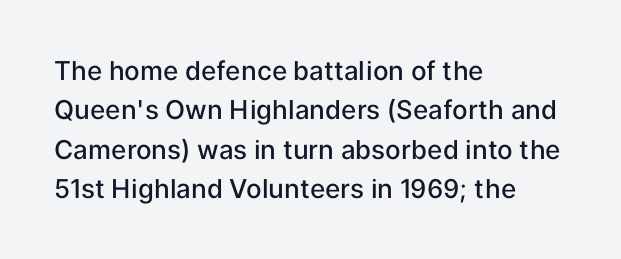
{"italic": "no", "bold": "semi", "underline": "no", "align": "left", "line_spacing": "normal", "line_spacing_ratio": 1.51, "letter_spacing": "normal", "letter_spacing_em": 0.0, "glyph_px": 26}
